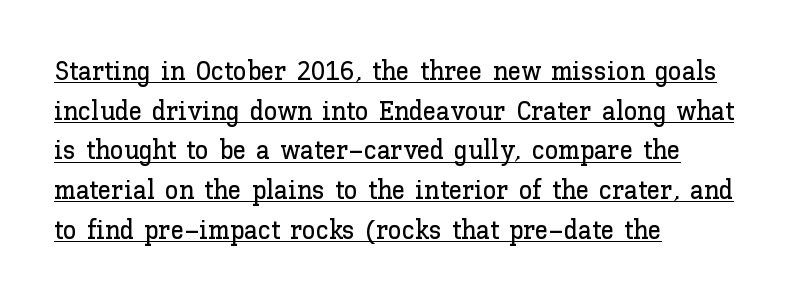
{"italic": "no", "underline": "yes", "align": "left", "line_spacing": "normal", "line_spacing_ratio": 1.47, "letter_spacing": "normal", "letter_spacing_em": 0.0, "glyph_px": 27}
